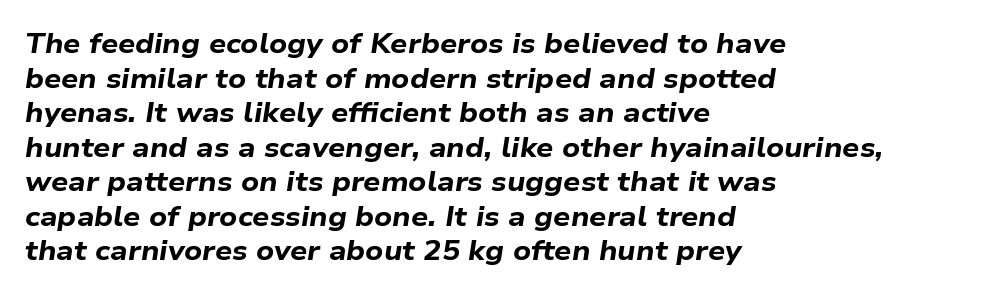
Does the copy run flush right? No — it runs flush left. Slant detected: the letters are inclined. Just letters on the line, the space beneath them empty. The characters look thick and weighty, a clear bold. The vertical gap from one line to the next is medium. Observe the ordinary spacing: letters are neighbours, not strangers.
